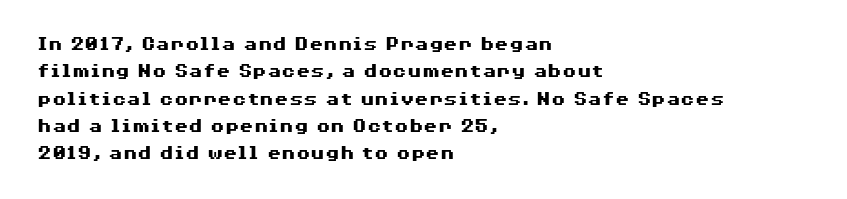
{"italic": "no", "bold": "yes", "underline": "no", "align": "left", "line_spacing": "normal", "line_spacing_ratio": 1.3, "letter_spacing": "normal", "letter_spacing_em": 0.0, "glyph_px": 21}
